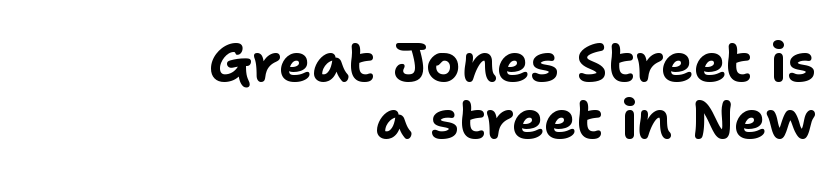
The image shows 54 px bold sans-serif type, upright; set right-aligned, tight line spacing (1.05x), normal letter spacing, not underlined; low stroke contrast and a medium x-height.
